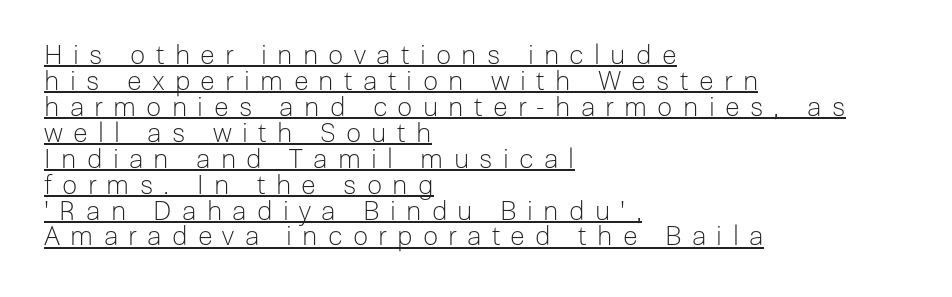
The image shows 27 px text type, upright; set left-aligned, tight line spacing (0.96x), unusually wide letter spacing (+0.38 em), underlined.
